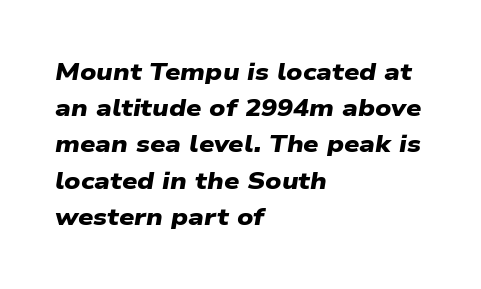
The image shows 24 px bold type; set left-aligned, normal line spacing (1.51x), normal letter spacing, not underlined.
